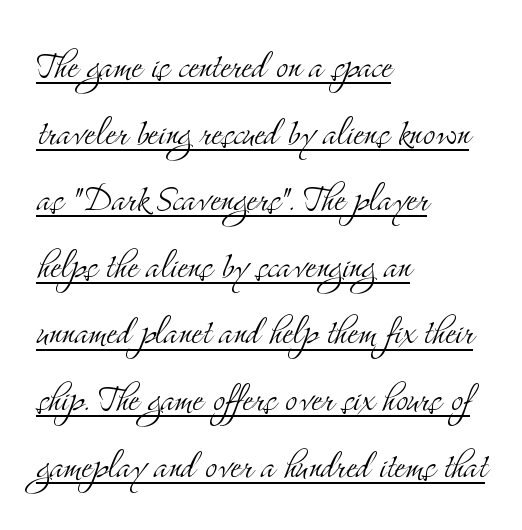
The image shows 45 px light, condensed serif type; set left-aligned, normal line spacing (1.48x), normal letter spacing, underlined; medium stroke contrast and a small x-height.
